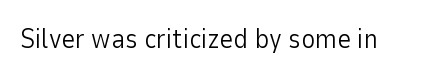
Q: Is the text bold? A: No.
Q: Is the text italic (slanted)? A: No, it is upright.
Q: Is the text underlined? A: No.
Q: Is the spacing between letters normal or unusually wide? A: Normal.
